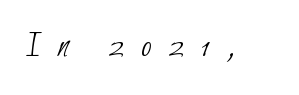
The image shows 37 px thin, condensed sans-serif type; set unusually wide letter spacing (+0.44 em), not underlined; low stroke contrast and a small x-height.
